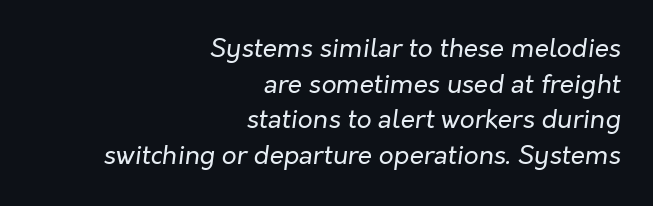
The passage shown is not underscored anywhere. The setting favours the right margin, as signatures and pull-quotes sometimes do. The horizontal fit of the characters is conventional and even. Style check: oblique. This sample keeps an unexceptional amount of space between lines.
